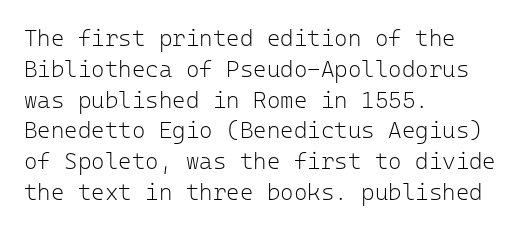
Descenders are the only things crossing below the line. The font sits on the lighter half of the weight spectrum, regular included. Does the copy run flush right? No — it runs flush left. Vertically, the passage feels balanced, rows spaced as you'd expect.
